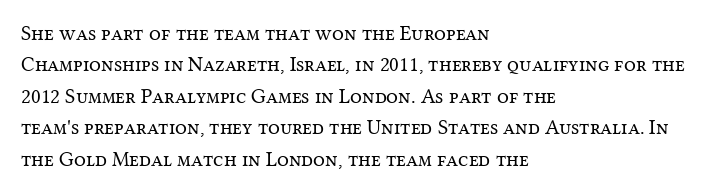
Q: Is the text bold? A: No.
Q: Is the text italic (slanted)? A: No, it is upright.
Q: Is the text underlined? A: No.
Q: How is the paragraph aligned? A: Left-aligned.
Q: Is the spacing between letters normal or unusually wide? A: Normal.
Q: Is the spacing between lines tight, normal or loose? A: Normal.
